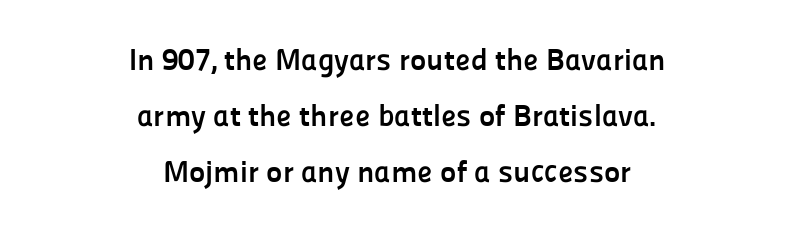
{"serif": "no", "italic": "no", "bold": "yes", "weight": "semibold", "width": "normal", "stroke_contrast": "low", "x_height": "medium", "monospaced": "no", "underline": "no", "align": "center", "line_spacing_ratio": 1.81, "letter_spacing": "normal", "letter_spacing_em": 0.0, "glyph_px": 31}
